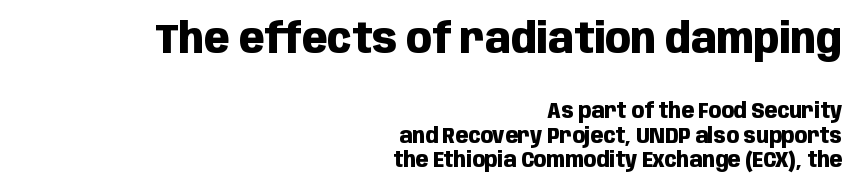
The passage shown is not underscored anywhere. Bold? Absolutely — the strokes are thick and heavy. The passage is arranged like a letterhead date or caption credit — flush right. The earlier block is typeset at a bigger size than the later block. If you drew a line through each stem, it would be perfectly vertical. Note: no serifs on the glyphs.
